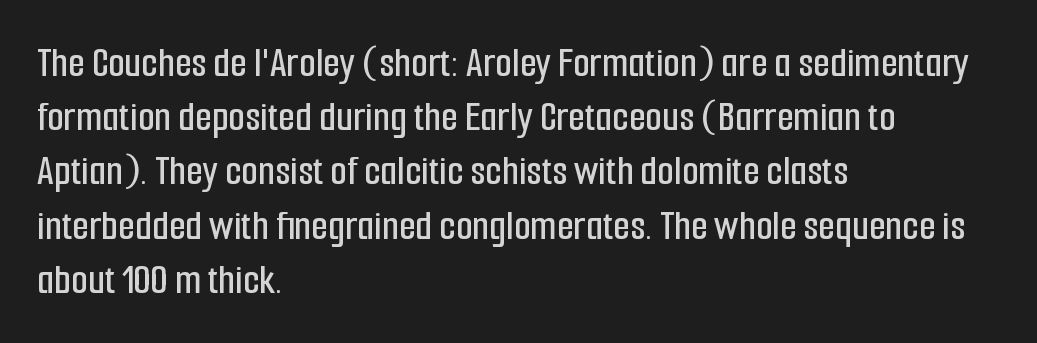
The zone under the glyphs is completely vacant. Letter spacing: default. A typesetter would call this proportional, since set widths differ per character. Characters remain perfectly vertical along every line.
